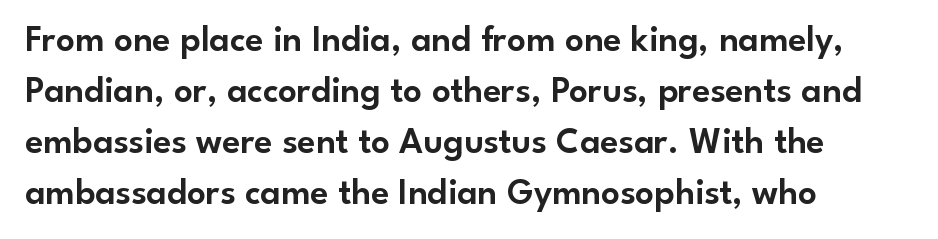
{"serif": "no", "italic": "no", "width": "normal", "stroke_contrast": "low", "x_height": "small", "monospaced": "no", "underline": "no", "align": "left", "line_spacing": "normal", "line_spacing_ratio": 1.38, "letter_spacing": "normal", "letter_spacing_em": 0.0, "glyph_px": 37}
